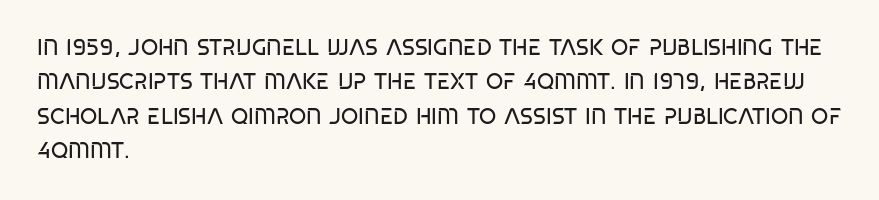
Q: Is the text bold? A: No.
Q: Is the text italic (slanted)? A: No, it is upright.
Q: Is the text underlined? A: No.
Q: How is the paragraph aligned? A: Left-aligned.
Q: Is the spacing between letters normal or unusually wide? A: Normal.
Q: Is the spacing between lines tight, normal or loose? A: Normal.
